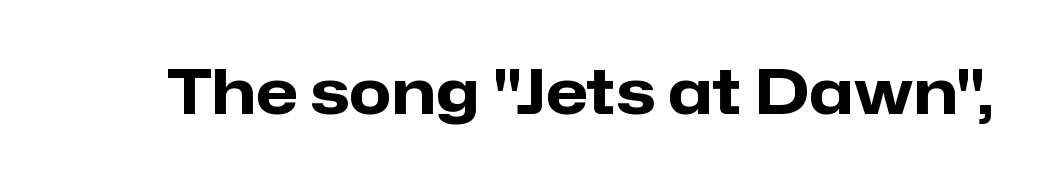
The image shows 62 px heavy sans-serif type, upright; set normal letter spacing, not underlined; low stroke contrast and a medium x-height.
